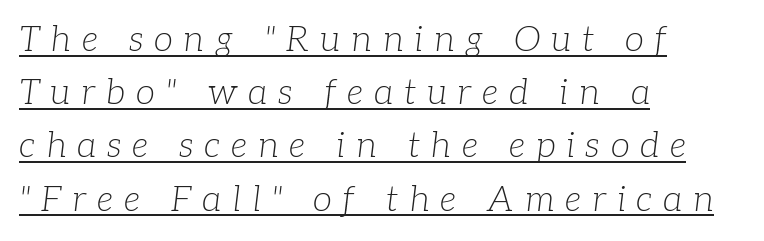
Q: Is the text bold? A: No.
Q: Is the text italic (slanted)? A: Yes, it leans right by about 7 degrees.
Q: Is the typeface a serif or a sans-serif typeface? A: Serif.
Q: Is the text underlined? A: Yes.
Q: How is the paragraph aligned? A: Left-aligned.
Q: Is the spacing between letters normal or unusually wide? A: Unusually wide.
Q: Is the spacing between lines tight, normal or loose? A: Normal.
Q: Width (condensed, normal, or wide)? A: Normal.
Q: Stroke contrast? A: Low.
Q: x-height? A: Medium.
Q: Monospaced? A: No.
